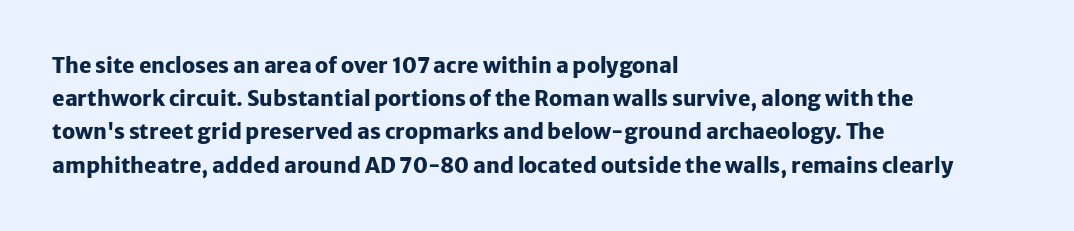
The image shows 21 px bold type, upright; set left-aligned, normal line spacing (1.58x), normal letter spacing, not underlined.
